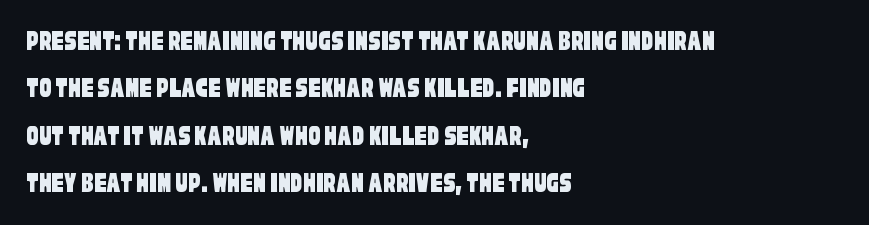
Leftover space on each line is placed entirely after the last word. Tracking value appears to be zero — textbook default spacing. The line-height multiplier appears to be the usual default. I'd call this a sans setting — the letters go barefoot. Anything drawn beneath the words? Only blank space.
